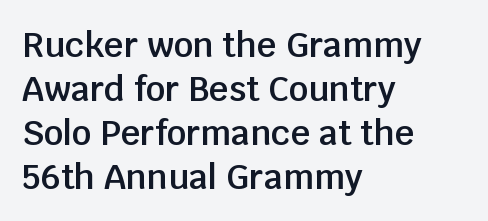
These lines stack with their left ends in a neat column. Serifs: no, the terminals of the letterforms are clean. Moderately thickened strokes mark this as semibold type. Every stem runs plumb, perpendicular to the baseline. Tracking value appears to be zero — textbook default spacing.
